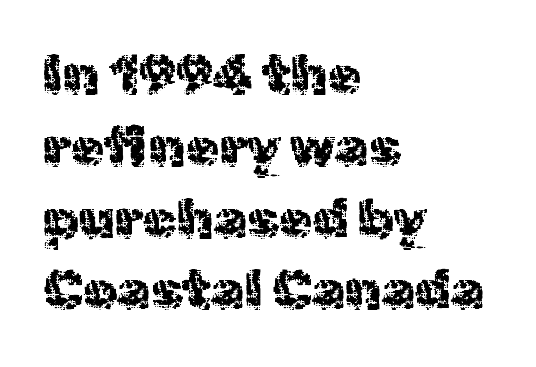
Q: Is the text bold? A: No.
Q: Is the text italic (slanted)? A: No, it is upright.
Q: Is the typeface a serif or a sans-serif typeface? A: Sans-serif.
Q: Is the text underlined? A: No.
Q: How is the paragraph aligned? A: Left-aligned.
Q: Is the spacing between letters normal or unusually wide? A: Normal.
Q: Is the spacing between lines tight, normal or loose? A: Normal.
Q: Width (condensed, normal, or wide)? A: Normal.
Q: x-height? A: Medium.
Q: Monospaced? A: No.
